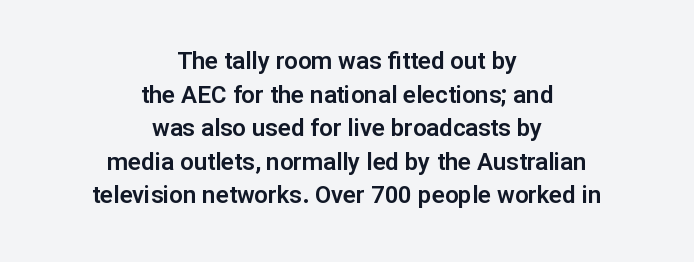
{"italic": "no", "underline": "no", "align": "center", "line_spacing": "normal", "line_spacing_ratio": 1.4, "letter_spacing": "normal", "letter_spacing_em": 0.0, "glyph_px": 24}
